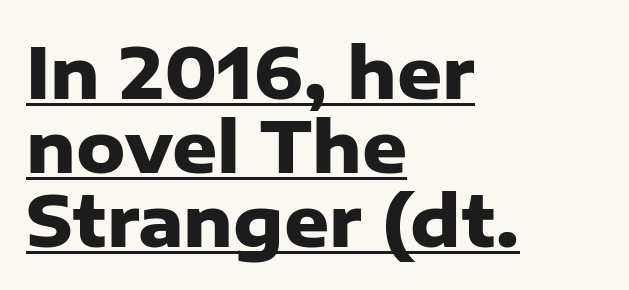
The image shows 70 px heavy sans-serif type, upright; set left-aligned, tight line spacing (1.06x), normal letter spacing, underlined; low stroke contrast and a medium x-height.
